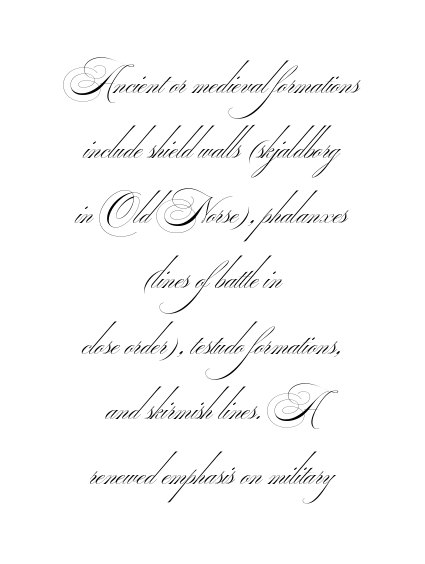
No letter is thick-stroked: the sample isn't bold. Nope, no serifs anywhere on these letters. Short and long lines alike share a common midpoint. The baseline area is clear.
